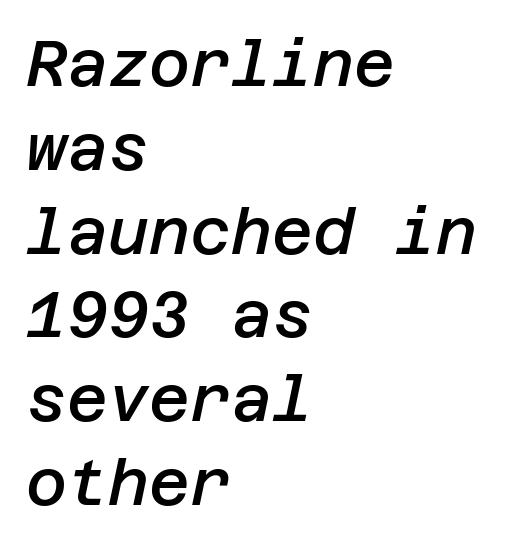
Q: Is the text bold? A: Semi-bold.
Q: Is the text italic (slanted)? A: Yes, it leans right by about 12 degrees.
Q: Is the text underlined? A: No.
Q: How is the paragraph aligned? A: Left-aligned.
Q: Is the spacing between letters normal or unusually wide? A: Normal.
Q: Is the spacing between lines tight, normal or loose? A: Normal.
Q: Width (condensed, normal, or wide)? A: Normal.
Q: Stroke contrast? A: Low.
Q: x-height? A: Large.
